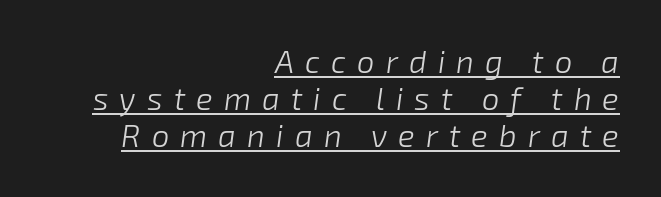
Q: Is the text bold? A: No.
Q: Is the text italic (slanted)? A: Yes, it leans right by about 8 degrees.
Q: Is the text underlined? A: Yes.
Q: How is the paragraph aligned? A: Right-aligned.
Q: Is the spacing between letters normal or unusually wide? A: Unusually wide.
Q: Width (condensed, normal, or wide)? A: Normal.
Q: Stroke contrast? A: Low.
Q: x-height? A: Medium.
Q: Monospaced? A: No.
